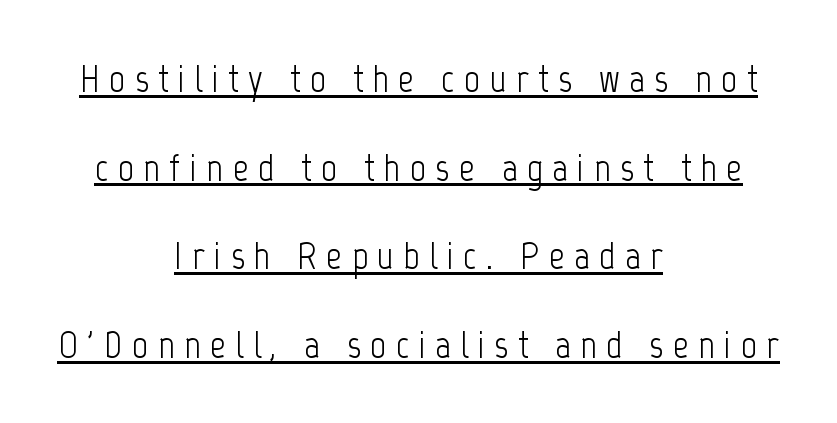
{"serif": "no", "italic": "no", "bold": "no", "weight": "light", "width": "condensed", "stroke_contrast": "low", "x_height": "medium", "monospaced": "no", "underline": "yes", "align": "center", "line_spacing": "loose", "line_spacing_ratio": 2.27, "letter_spacing": "wide", "letter_spacing_em": 0.24, "glyph_px": 39}
